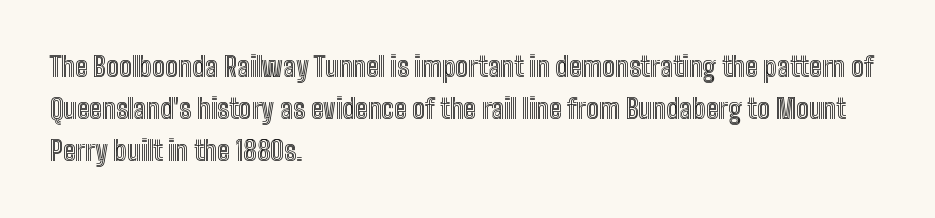
{"italic": "no", "underline": "no", "align": "left", "line_spacing": "normal", "line_spacing_ratio": 1.56, "letter_spacing": "normal", "letter_spacing_em": 0.0, "glyph_px": 27}
